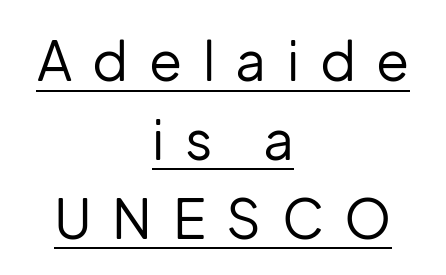
You can tell it's not italic because the verticals are truly vertical. Varying glyph widths throughout — classic text-font behaviour. The passage shown is typeset with a sans-serif family. The weight tops out at a normal text grade. You can see a thin bar hugging the bottom of the glyphs. The tracking jumps out immediately: characters are airy and widely separated.
